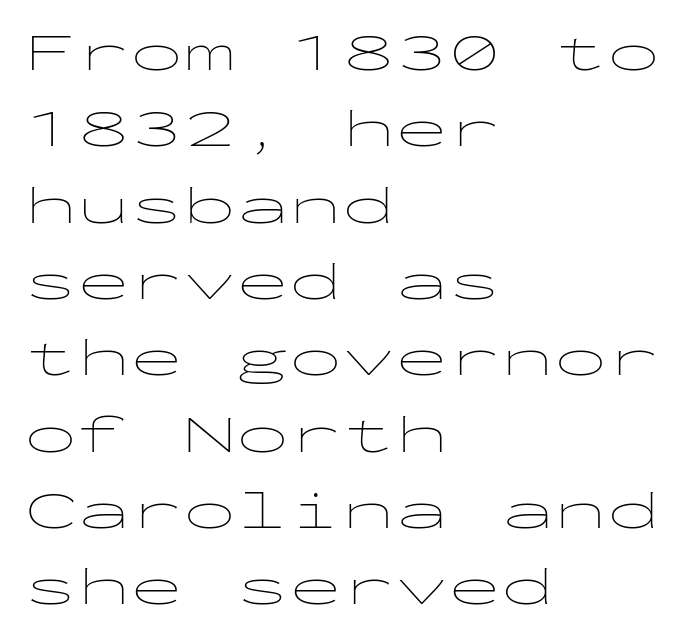
Q: Is the text bold? A: No.
Q: Is the text italic (slanted)? A: No, it is upright.
Q: Is the typeface a serif or a sans-serif typeface? A: Sans-serif.
Q: Is the text underlined? A: No.
Q: How is the paragraph aligned? A: Left-aligned.
Q: Is the spacing between letters normal or unusually wide? A: Normal.
Q: Is the spacing between lines tight, normal or loose? A: Normal.
Q: Width (condensed, normal, or wide)? A: Wide.
Q: Stroke contrast? A: Low.
Q: x-height? A: Medium.
Q: Monospaced? A: Yes.
